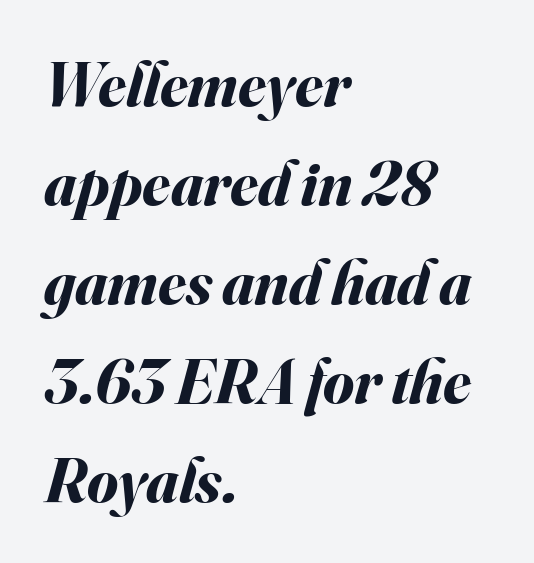
Q: Is the text bold? A: Yes.
Q: Is the text italic (slanted)? A: Yes, it leans right by about 16 degrees.
Q: Is the text underlined? A: No.
Q: How is the paragraph aligned? A: Left-aligned.
Q: Is the spacing between letters normal or unusually wide? A: Normal.
Q: Is the spacing between lines tight, normal or loose? A: Normal.
Q: Width (condensed, normal, or wide)? A: Normal.
Q: Stroke contrast? A: Medium.
Q: x-height? A: Small.
Q: Monospaced? A: No.
